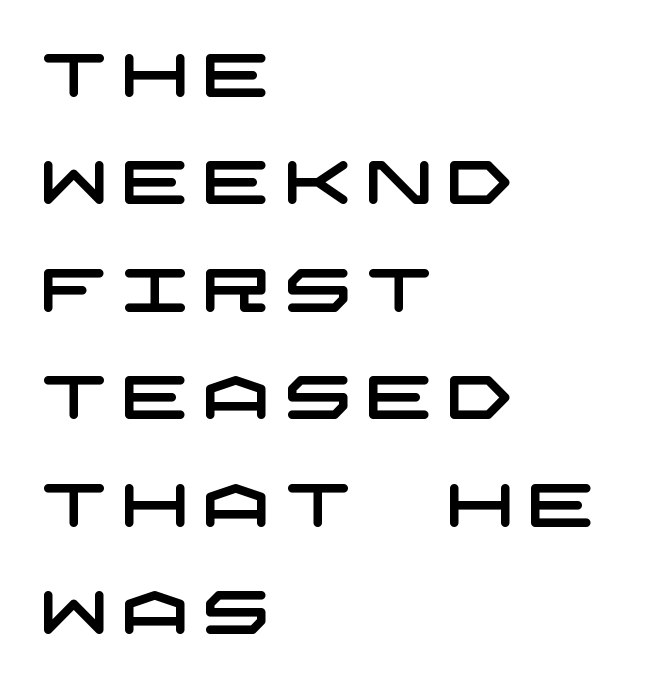
Q: Is the typeface a serif or a sans-serif typeface? A: Sans-serif.
Q: Is the text underlined? A: No.
Q: How is the paragraph aligned? A: Left-aligned.
Q: Is the spacing between letters normal or unusually wide? A: Unusually wide.
Q: Width (condensed, normal, or wide)? A: Wide.
Q: Stroke contrast? A: Low.
Q: x-height? A: Large.
